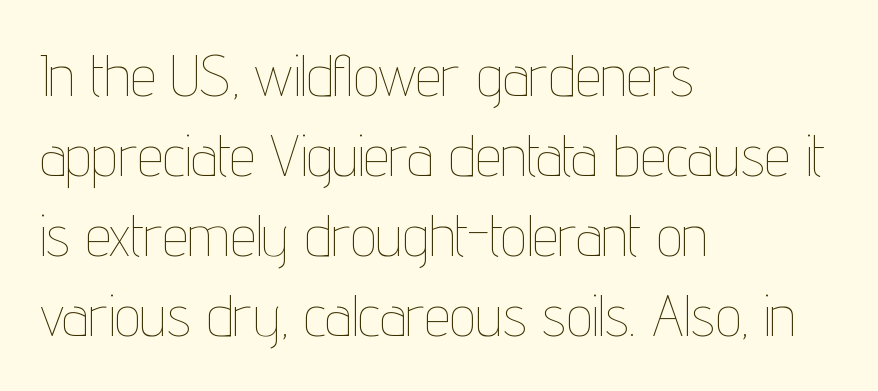
{"italic": "no", "bold": "no", "weight": "thin", "width": "condensed", "stroke_contrast": "low", "x_height": "medium", "monospaced": "no", "underline": "no", "align": "left", "line_spacing": "normal", "line_spacing_ratio": 1.38, "letter_spacing": "normal", "letter_spacing_em": 0.0, "glyph_px": 58}
